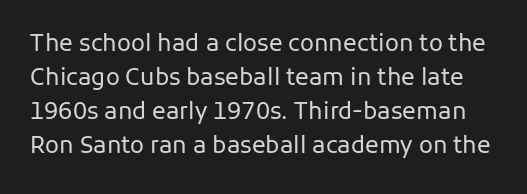
Q: Is the text bold? A: No.
Q: Is the text italic (slanted)? A: No, it is upright.
Q: Is the text underlined? A: No.
Q: Is the spacing between letters normal or unusually wide? A: Normal.
Q: Is the spacing between lines tight, normal or loose? A: Normal.
